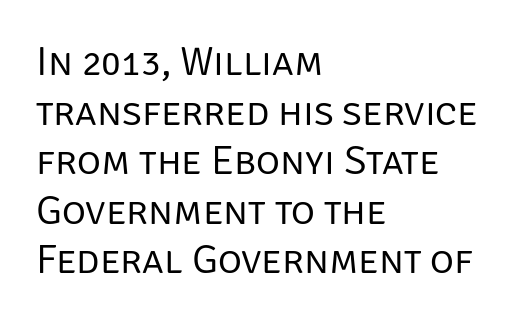
{"serif": "no", "italic": "no", "bold": "no", "weight": "regular", "width": "normal", "stroke_contrast": "low", "x_height": "large", "monospaced": "no", "underline": "no", "align": "left", "line_spacing_ratio": 1.21, "letter_spacing": "normal", "letter_spacing_em": 0.0, "glyph_px": 41}
